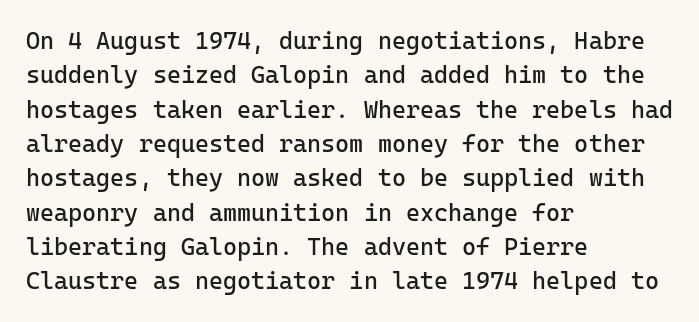
Q: Is the text bold? A: No.
Q: Is the text italic (slanted)? A: No, it is upright.
Q: Is the text underlined? A: No.
Q: How is the paragraph aligned? A: Left-aligned.
Q: Is the spacing between letters normal or unusually wide? A: Normal.
Q: Is the spacing between lines tight, normal or loose? A: Normal.
